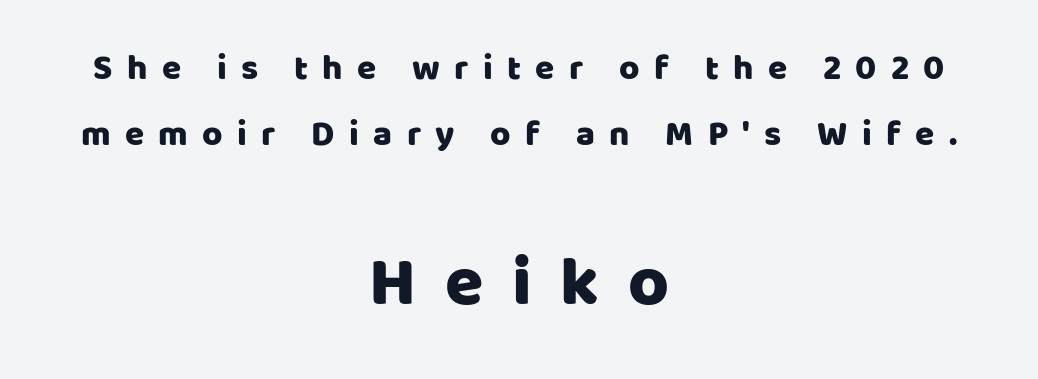
{"serif": "no", "italic": "no", "width": "normal", "stroke_contrast": "low", "x_height": "large", "monospaced": "no", "underline": "no", "align": "center", "line_spacing_ratio": 1.89, "letter_spacing": "wide", "letter_spacing_em": 0.41, "larger_block": "second", "size_ratio": 2.0, "glyph_px": 70}
